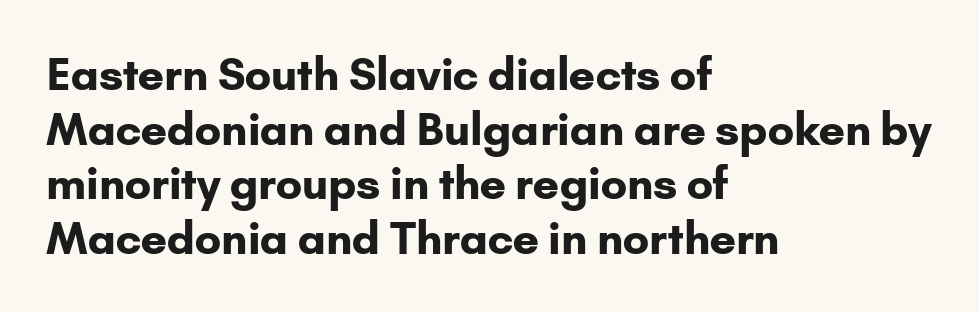
Q: Is the text bold? A: Yes.
Q: Is the text italic (slanted)? A: No, it is upright.
Q: Is the typeface a serif or a sans-serif typeface? A: Sans-serif.
Q: Is the text underlined? A: No.
Q: How is the paragraph aligned? A: Left-aligned.
Q: Is the spacing between letters normal or unusually wide? A: Normal.
Q: Width (condensed, normal, or wide)? A: Normal.
Q: Stroke contrast? A: Low.
Q: x-height? A: Small.
Q: Monospaced? A: No.
